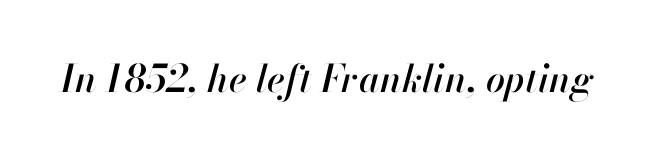
The image shows 38 px text type, italic (leaning right); set normal letter spacing, not underlined; high stroke contrast and a small x-height.
